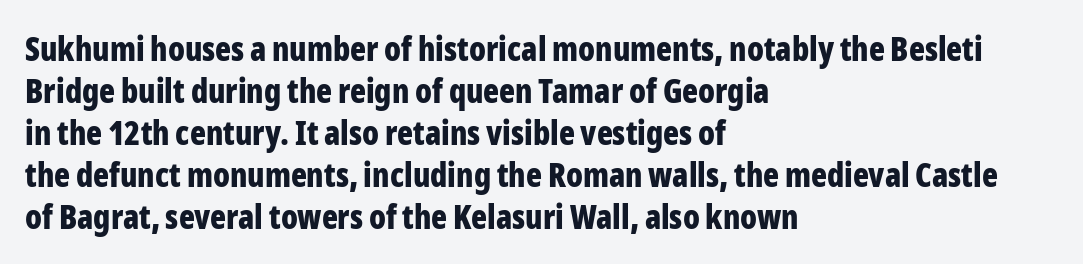
Q: Is the text bold? A: Yes.
Q: Is the text italic (slanted)? A: No, it is upright.
Q: Is the typeface a serif or a sans-serif typeface? A: Sans-serif.
Q: Is the text underlined? A: No.
Q: How is the paragraph aligned? A: Left-aligned.
Q: Is the spacing between letters normal or unusually wide? A: Normal.
Q: Is the spacing between lines tight, normal or loose? A: Normal.
Q: Width (condensed, normal, or wide)? A: Condensed.
Q: Stroke contrast? A: Low.
Q: x-height? A: Medium.
Q: Monospaced? A: No.
